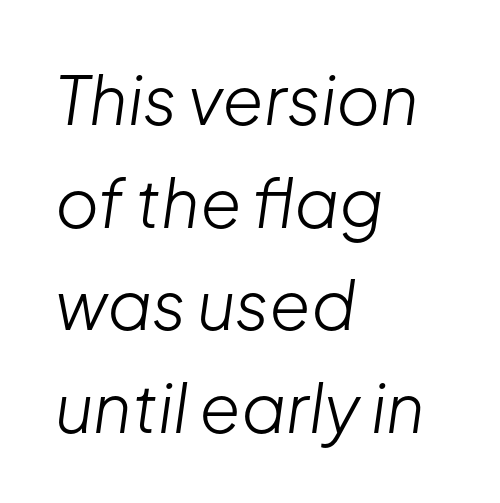
The face used here has a pronounced slope to its letters. The strokes are not fattened; the text isn't bold. This sample uses plain, unmodified letter spacing. A bare baseline throughout the passage. A typesetter would call this leading conventional body-copy spacing.
